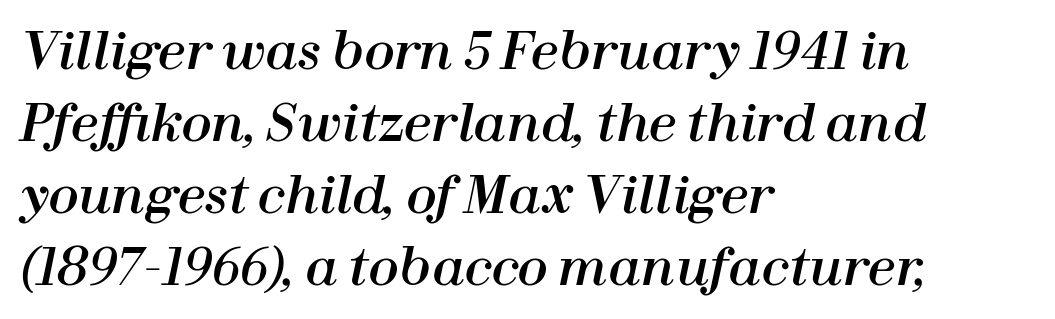
The image shows 50 px text type, italic (leaning right); set left-aligned, normal line spacing (1.44x), normal letter spacing, not underlined; high stroke contrast and a medium x-height.
